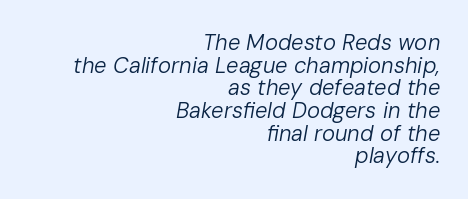
{"italic": "yes", "lean": "right", "slant_degrees": 10, "bold": "no", "underline": "no", "align": "right", "line_spacing": "tight", "line_spacing_ratio": 1.03, "letter_spacing": "normal", "letter_spacing_em": 0.0, "glyph_px": 22}
